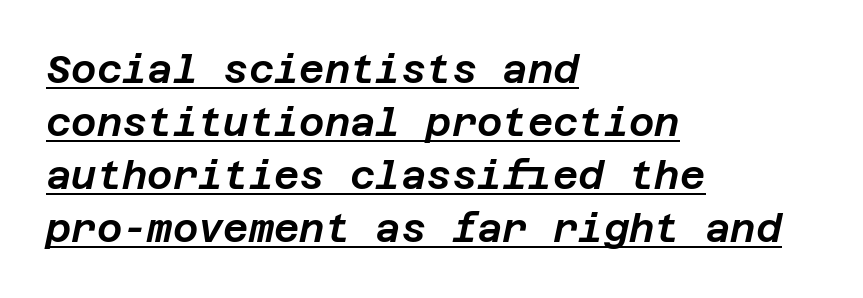
Q: Is the text italic (slanted)? A: Yes, it leans right by about 12 degrees.
Q: Is the text underlined? A: Yes.
Q: How is the paragraph aligned? A: Left-aligned.
Q: Is the spacing between letters normal or unusually wide? A: Normal.
Q: Is the spacing between lines tight, normal or loose? A: Normal.
Q: Width (condensed, normal, or wide)? A: Normal.
Q: Stroke contrast? A: Low.
Q: x-height? A: Large.
